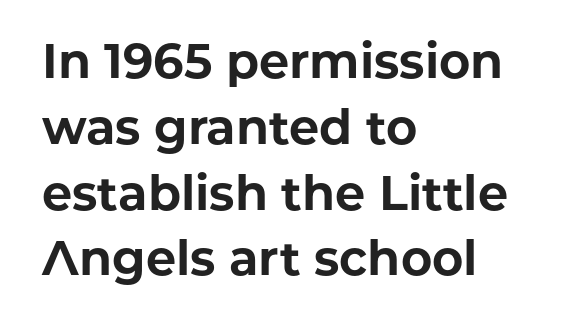
The image shows 48 px bold sans-serif type, upright; set left-aligned, normal line spacing (1.37x), normal letter spacing, not underlined; low stroke contrast and a medium x-height.
